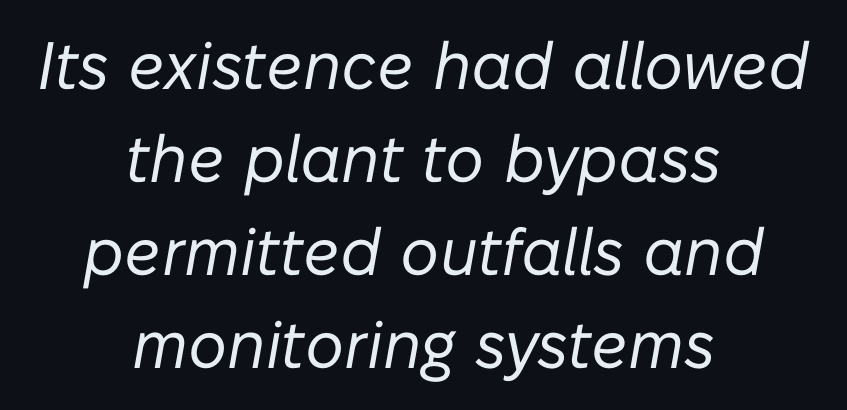
One glance says typical: line gaps are just what's usual. Stems and bowls with no extra thickness — not bold. Rendered with sloped, italic letterforms. The tracking reads as untouched default to a designer's eye.
